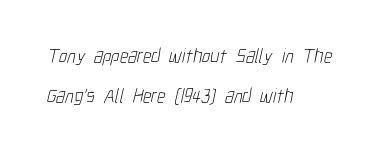
The typeface has the unassuming heft of standard copy or less. The gaps between neighbouring characters are ordinary and unremarkable. Baseline-to-baseline distance is far greater than the letter height. The foot of each line stays bare and open. A student would call this left alignment; a typographer would say flush left, rag right.
